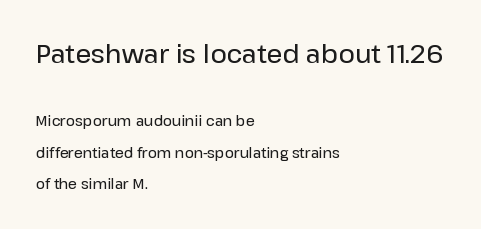
{"italic": "no", "underline": "no", "align": "left", "line_spacing": "loose", "line_spacing_ratio": 2.22, "letter_spacing": "normal", "letter_spacing_em": 0.0, "larger_block": "first", "size_ratio": 1.79, "glyph_px": 25}
